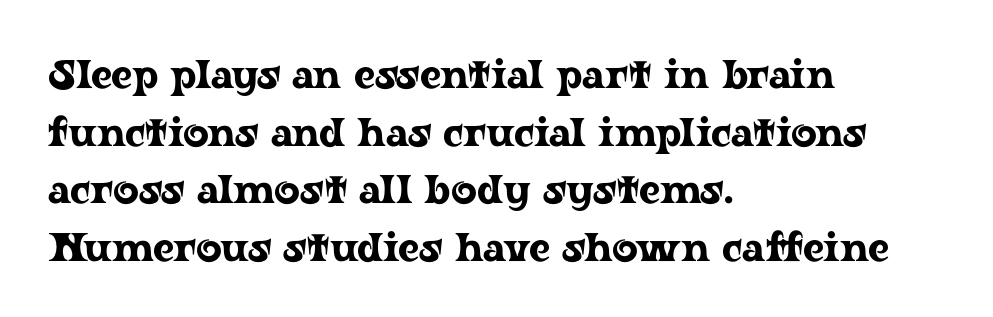
Q: Is the text italic (slanted)? A: No, it is upright.
Q: Is the typeface a serif or a sans-serif typeface? A: Serif.
Q: Is the text underlined? A: No.
Q: How is the paragraph aligned? A: Left-aligned.
Q: Is the spacing between letters normal or unusually wide? A: Normal.
Q: Is the spacing between lines tight, normal or loose? A: Normal.
Q: Width (condensed, normal, or wide)? A: Wide.
Q: Stroke contrast? A: Low.
Q: x-height? A: Medium.
Q: Monospaced? A: No.
